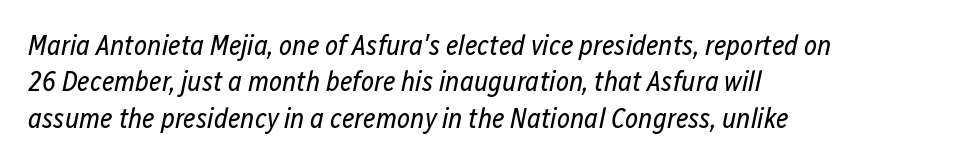
{"italic": "yes", "lean": "right", "slant_degrees": 12, "bold": "no", "weight": "regular", "width": "condensed", "stroke_contrast": "low", "x_height": "medium", "monospaced": "no", "underline": "no", "align": "left", "line_spacing": "normal", "line_spacing_ratio": 1.3, "letter_spacing": "normal", "letter_spacing_em": 0.0, "glyph_px": 28}
